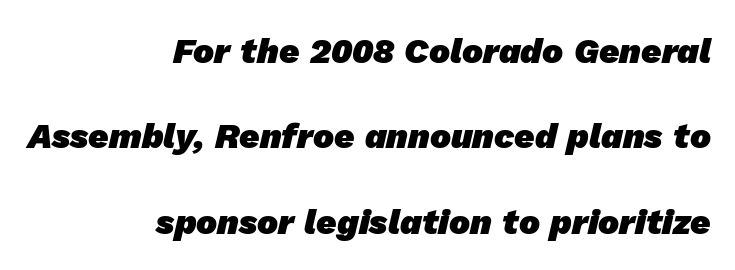
{"serif": "no", "bold": "yes", "weight": "heavy", "width": "normal", "stroke_contrast": "low", "x_height": "medium", "monospaced": "no", "underline": "no", "align": "right", "line_spacing": "loose", "line_spacing_ratio": 2.44, "letter_spacing": "normal", "letter_spacing_em": 0.0, "glyph_px": 35}
